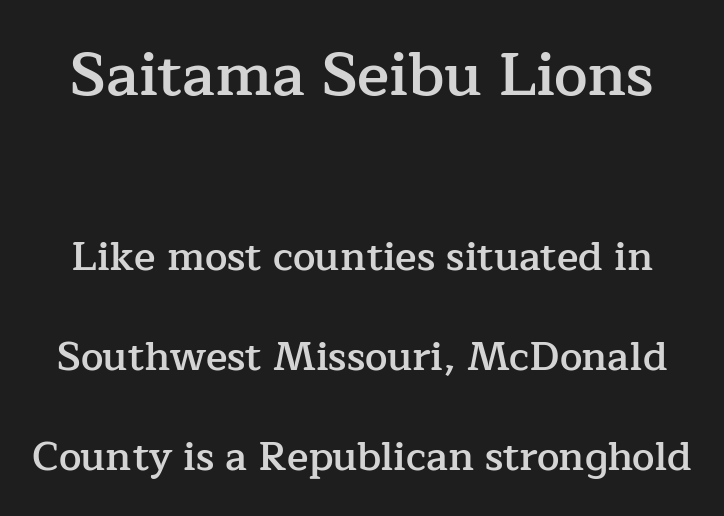
{"serif": "yes", "italic": "no", "bold": "semi", "weight": "semibold", "width": "normal", "stroke_contrast": "low", "x_height": "medium", "monospaced": "no", "underline": "no", "line_spacing": "loose", "line_spacing_ratio": 2.5, "letter_spacing": "normal", "letter_spacing_em": 0.0, "larger_block": "first", "size_ratio": 1.5, "glyph_px": 60}
